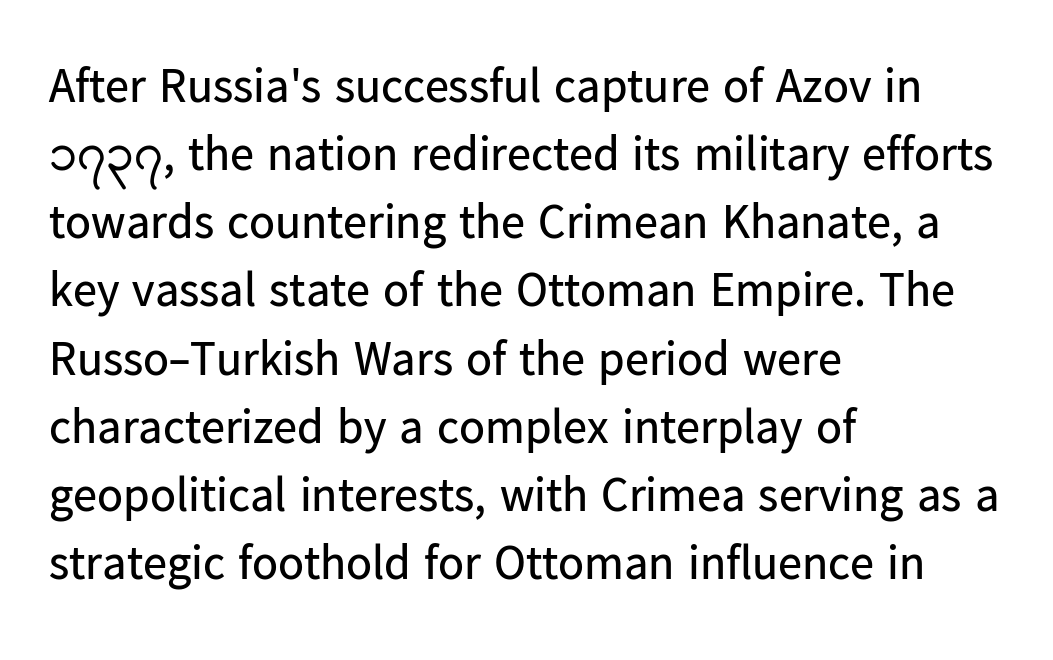
The image shows 48 px regular-weight sans-serif type, upright; set left-aligned, normal line spacing (1.42x), normal letter spacing, not underlined; low stroke contrast and a medium x-height.
